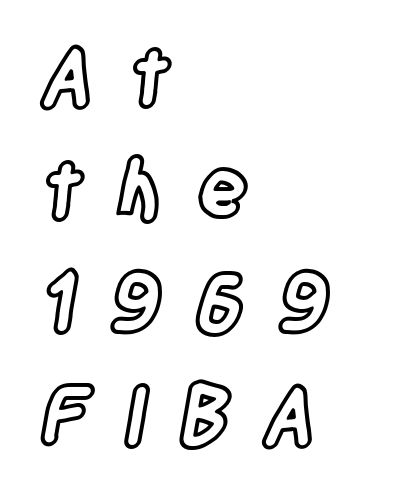
Caption: multi-line text, flush left, ragged right. Interline gaps are of average width in this sample. Descenders hang freely into open space. Between one letter and the next there's a generous, obvious gap.
